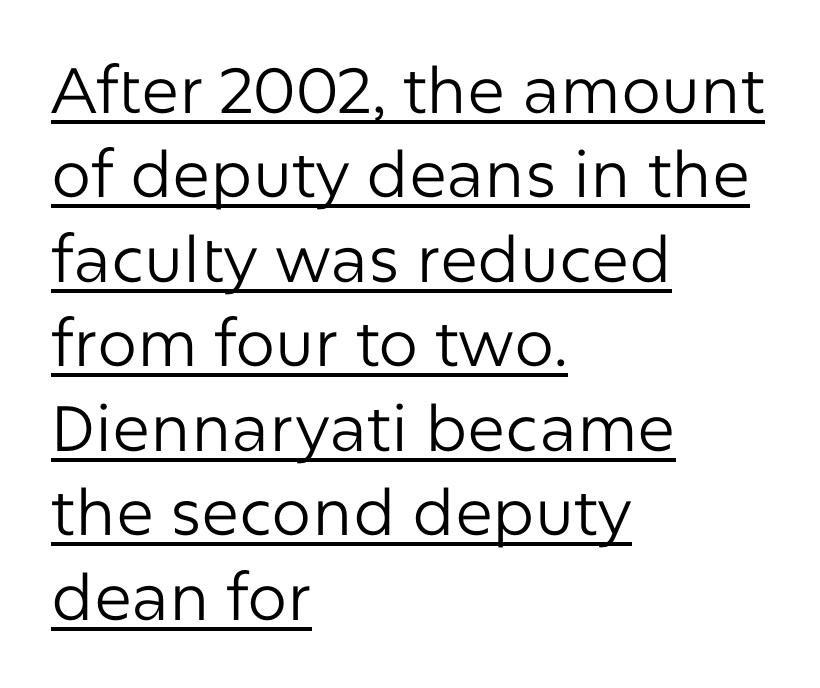
Ink coverage per letter is moderate at most. Horizontal alignment here is leftward, the default for most running prose. Each letter keeps its own natural width here, so spacing adapts to shape. The type is set solid horizontally, with unmodified tracking. Vertical strokes here are truly vertical.
